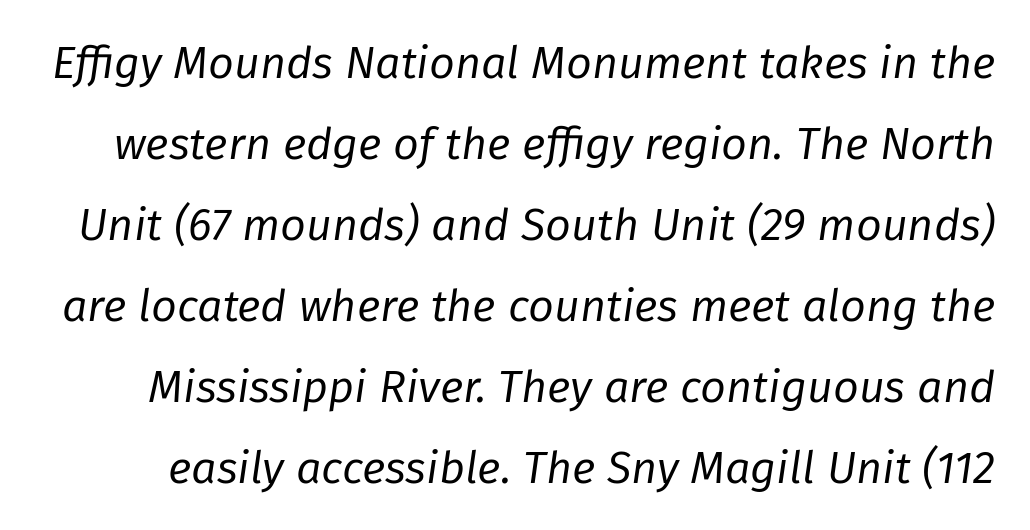
Q: Is the text bold? A: No.
Q: Is the text italic (slanted)? A: Yes, it leans right by about 8 degrees.
Q: Is the text underlined? A: No.
Q: Is the spacing between letters normal or unusually wide? A: Normal.
Q: Width (condensed, normal, or wide)? A: Normal.
Q: Stroke contrast? A: Low.
Q: x-height? A: Medium.
Q: Monospaced? A: No.
